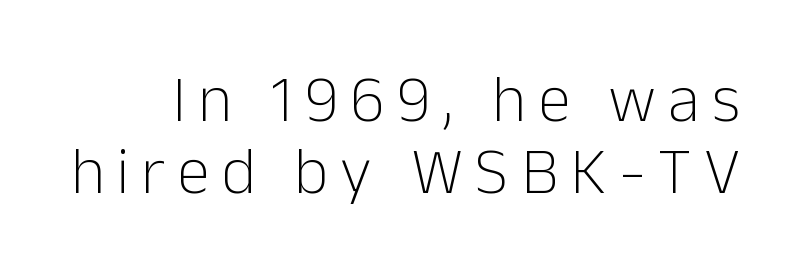
Q: Is the text bold? A: No.
Q: Is the text italic (slanted)? A: No, it is upright.
Q: Is the typeface a serif or a sans-serif typeface? A: Sans-serif.
Q: Is the text underlined? A: No.
Q: Is the spacing between lines tight, normal or loose? A: Tight.
Q: Width (condensed, normal, or wide)? A: Normal.
Q: Stroke contrast? A: Low.
Q: x-height? A: Medium.
Q: Monospaced? A: No.
